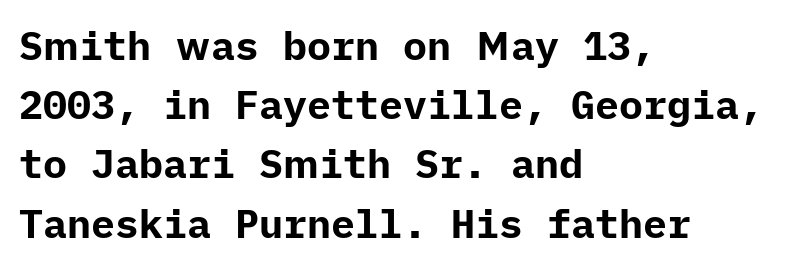
The image shows 40 px bold sans-serif type, upright; set left-aligned, normal line spacing (1.48x), normal letter spacing, not underlined; low stroke contrast and a medium x-height.
